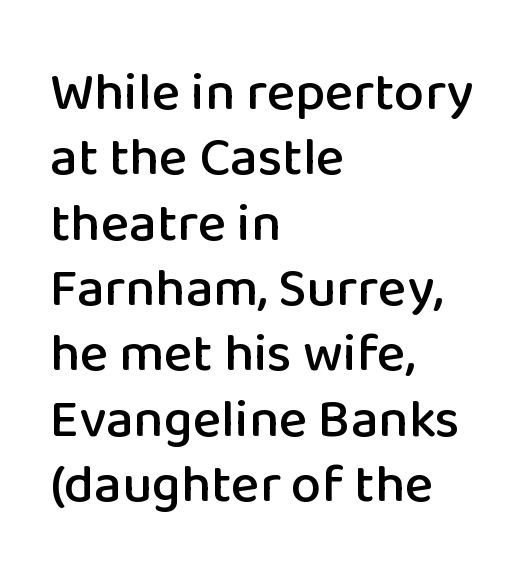
Proportional: the letters do not fall into vertical columns. Every row of glyphs begins at an identical x-position on the left. The face used here is rendered with its standard letterfit. The glyphs are unaccompanied by any horizontal stroke below them. The text was rendered using a sans face with plain stroke endings.
